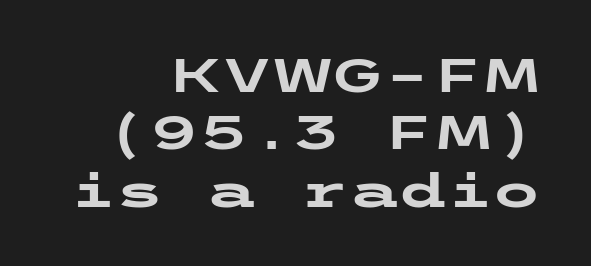
Nope, not italic — everything's standing straight. Typesetter's note: full bold, strokes at maximum text heaviness. The block of text has a typical density, with ordinary space between rows. This rendering employs a face without finishing strokes, i.e., a sans-serif. The string is rendered with underlining switched off.
